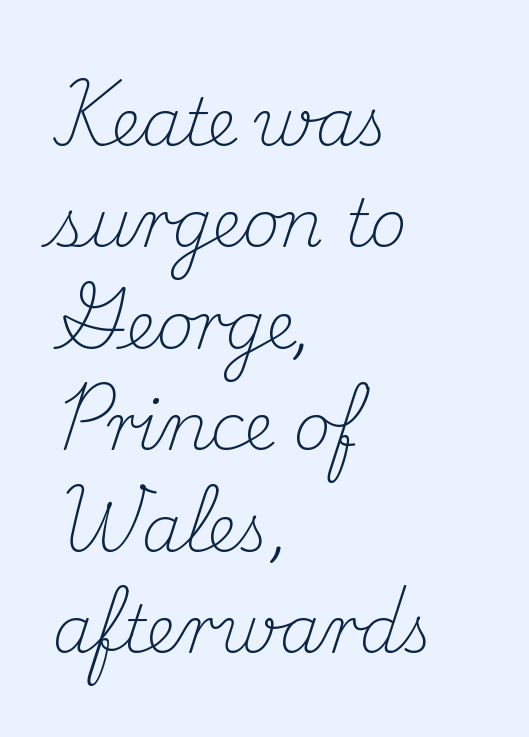
If you drew a ruler down the left edge, every line would touch it. Think of a printed novel: that variable character pitch is what you see here. The space between consecutive lines is moderate. Summary of weight: not heavy and not bold. The passage shown has conventional tracking throughout.
